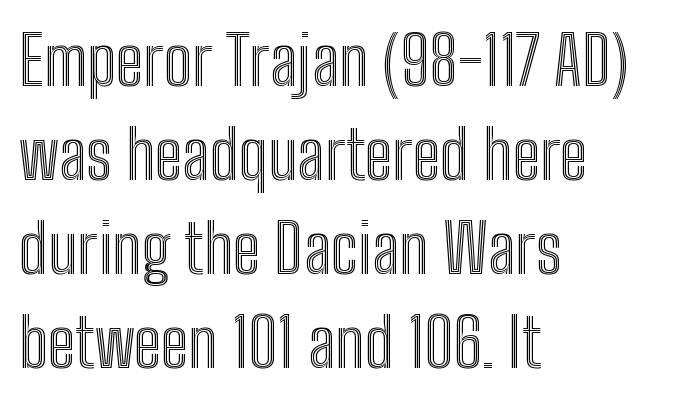
Q: Is the text italic (slanted)? A: No, it is upright.
Q: Is the text underlined? A: No.
Q: How is the paragraph aligned? A: Left-aligned.
Q: Is the spacing between letters normal or unusually wide? A: Normal.
Q: Is the spacing between lines tight, normal or loose? A: Normal.
Q: Width (condensed, normal, or wide)? A: Condensed.
Q: x-height? A: Medium.
Q: Monospaced? A: No.
